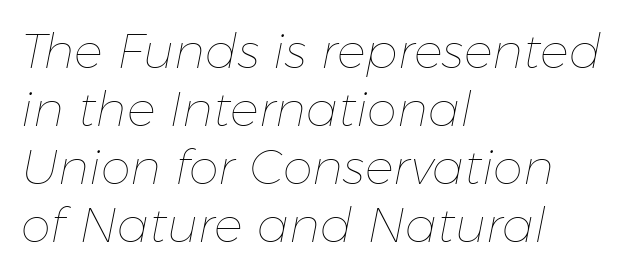
{"italic": "yes", "lean": "right", "slant_degrees": 11, "bold": "no", "weight": "thin", "width": "normal", "stroke_contrast": "low", "x_height": "medium", "monospaced": "no", "underline": "no", "align": "left", "line_spacing_ratio": 1.21, "letter_spacing": "normal", "letter_spacing_em": 0.0, "glyph_px": 48}
